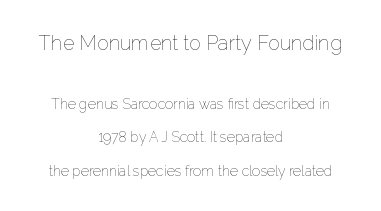
{"italic": "no", "bold": "no", "underline": "no", "align": "center", "line_spacing": "loose", "line_spacing_ratio": 2.39, "letter_spacing": "normal", "letter_spacing_em": 0.0, "larger_block": "first", "size_ratio": 1.43, "glyph_px": 20}
